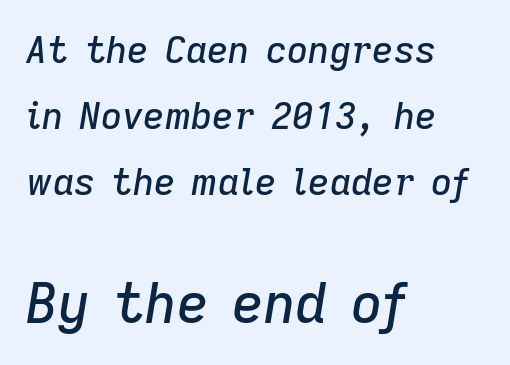
Q: Is the text italic (slanted)? A: Yes, it leans right by about 9 degrees.
Q: Is the text underlined? A: No.
Q: How is the paragraph aligned? A: Left-aligned.
Q: Is the spacing between letters normal or unusually wide? A: Normal.
Q: Which block of text is set in a larger size, the first (top) or the second (bottom)? A: The second (bottom) one.
Q: Width (condensed, normal, or wide)? A: Normal.
Q: Stroke contrast? A: Low.
Q: x-height? A: Medium.
Q: Monospaced? A: No.
